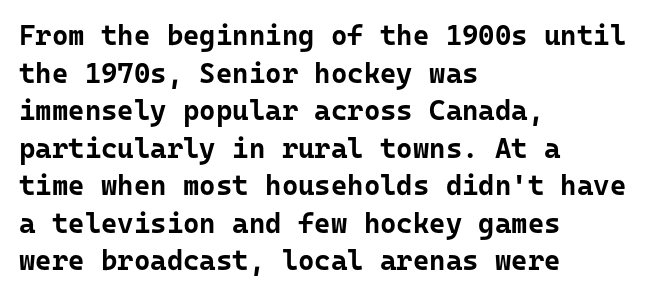
{"serif": "no", "italic": "no", "bold": "yes", "weight": "bold", "width": "normal", "stroke_contrast": "low", "x_height": "medium", "underline": "no", "align": "left", "line_spacing": "normal", "line_spacing_ratio": 1.34, "letter_spacing": "normal", "letter_spacing_em": 0.0, "glyph_px": 28}
